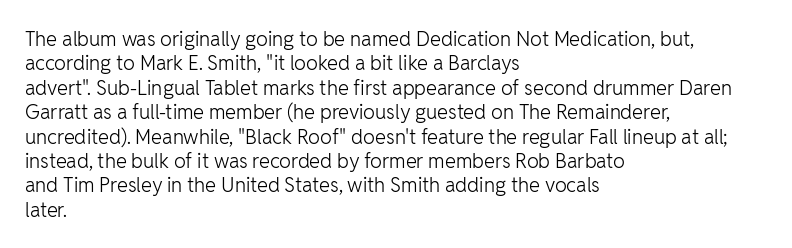
These lines keep a tight, regular rhythm from letter to letter. In CSS terms this would be text-align: left. Weight: in the light-to-regular range. This is roman type, the default non-slanted kind. Decoration check: the copy has no underline.
